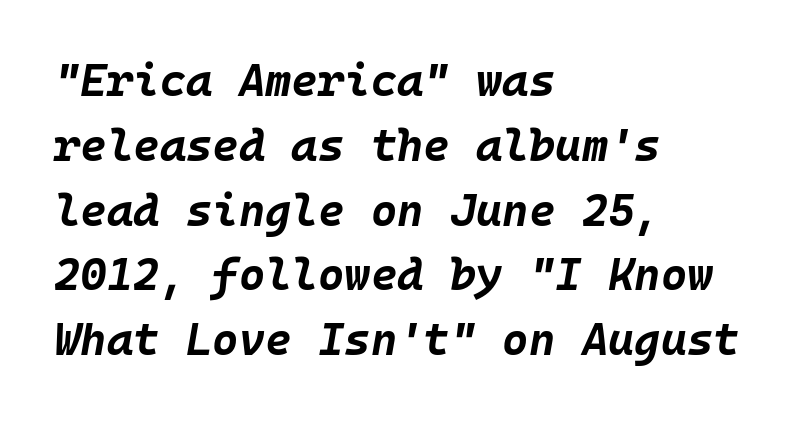
Q: Is the text bold? A: Yes.
Q: Is the text italic (slanted)? A: Yes, it leans right by about 10 degrees.
Q: Is the text underlined? A: No.
Q: How is the paragraph aligned? A: Left-aligned.
Q: Is the spacing between letters normal or unusually wide? A: Normal.
Q: Is the spacing between lines tight, normal or loose? A: Normal.
Q: Width (condensed, normal, or wide)? A: Normal.
Q: Stroke contrast? A: Low.
Q: x-height? A: Large.
Q: Monospaced? A: Yes.
